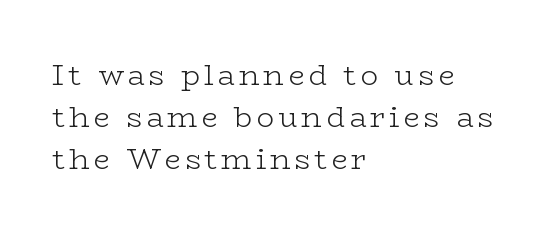
The image shows 29 px light, wide serif type, upright; set left-aligned, normal line spacing (1.44x), not underlined; low stroke contrast and a medium x-height.
